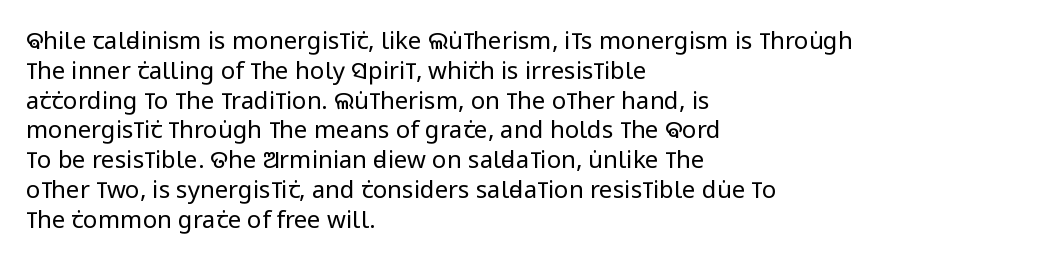
Q: Is the text bold? A: No.
Q: Is the text italic (slanted)? A: No, it is upright.
Q: Is the text underlined? A: No.
Q: How is the paragraph aligned? A: Left-aligned.
Q: Is the spacing between letters normal or unusually wide? A: Normal.
